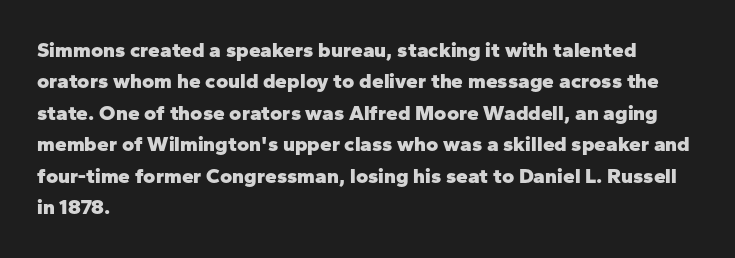
Q: Is the text bold? A: Yes.
Q: Is the text italic (slanted)? A: No, it is upright.
Q: Is the text underlined? A: No.
Q: How is the paragraph aligned? A: Left-aligned.
Q: Is the spacing between letters normal or unusually wide? A: Normal.
Q: Is the spacing between lines tight, normal or loose? A: Normal.
